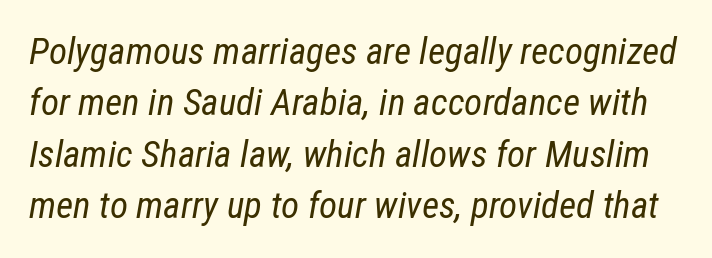
The image shows 37 px regular-weight, condensed type, italic (leaning right); set normal line spacing (1.39x), normal letter spacing, not underlined; low stroke contrast and a medium x-height.
